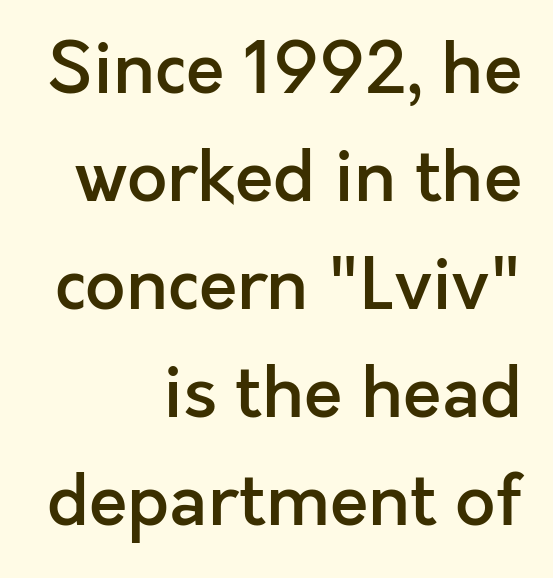
Style check: upright. Letterform terminals end flat and unadorned throughout the passage. Spacing verdict: proportional, widths tailored to each character. Lines of text with bare space underneath.
